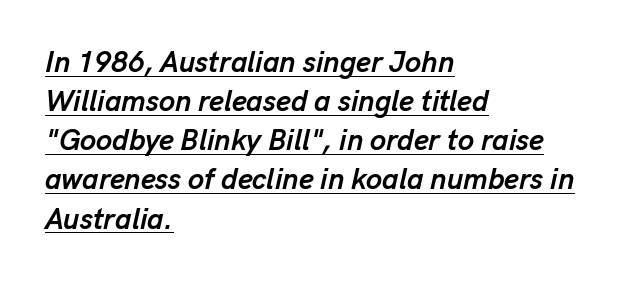
{"italic": "yes", "lean": "right", "slant_degrees": 13, "bold": "yes", "weight": "semibold", "width": "normal", "stroke_contrast": "low", "x_height": "medium", "monospaced": "no", "underline": "yes", "align": "left", "line_spacing": "normal", "line_spacing_ratio": 1.35, "letter_spacing": "normal", "letter_spacing_em": 0.0, "glyph_px": 29}
